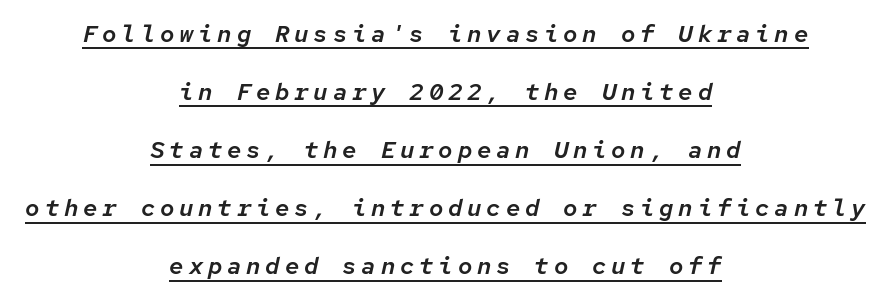
{"italic": "yes", "lean": "right", "slant_degrees": 12, "underline": "yes", "align": "center", "line_spacing": "loose", "line_spacing_ratio": 2.42, "letter_spacing": "wide", "letter_spacing_em": 0.2, "glyph_px": 24}
